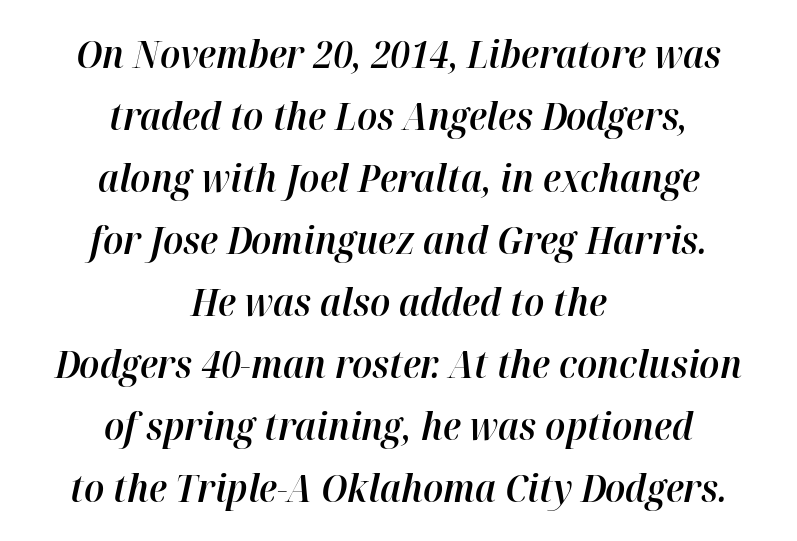
The image shows 39 px semibold type, italic (leaning right); set centered, normal line spacing (1.59x), normal letter spacing, not underlined; high stroke contrast and a medium x-height.
